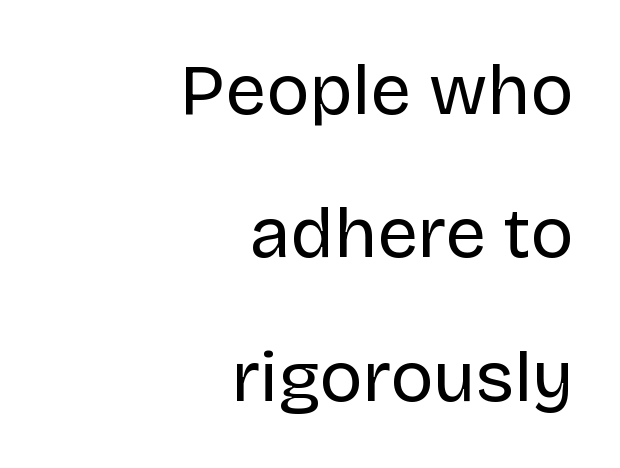
Q: Is the text bold? A: No.
Q: Is the text italic (slanted)? A: No, it is upright.
Q: Is the typeface a serif or a sans-serif typeface? A: Sans-serif.
Q: Is the text underlined? A: No.
Q: How is the paragraph aligned? A: Right-aligned.
Q: Is the spacing between letters normal or unusually wide? A: Normal.
Q: Is the spacing between lines tight, normal or loose? A: Loose.
Q: Width (condensed, normal, or wide)? A: Normal.
Q: Stroke contrast? A: Low.
Q: x-height? A: Large.
Q: Monospaced? A: No.
